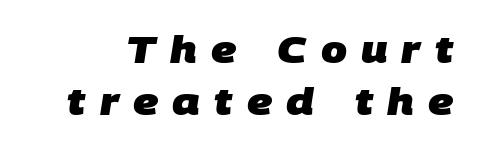
The image shows 37 px heavy sans-serif type; set normal line spacing (1.4x), unusually wide letter spacing (+0.38 em), not underlined; low stroke contrast and a large x-height.
